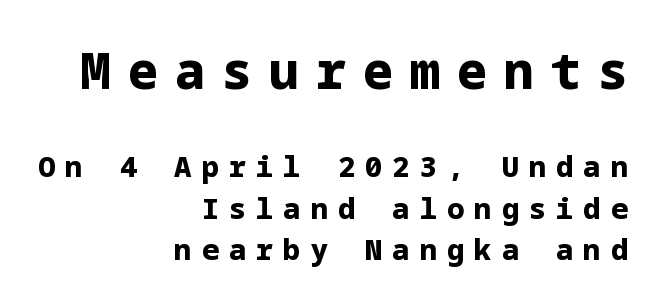
Casual observation: everything's shoved over to the right. Line spacing here is normal. Grotesque or geometric, the face here clearly has no serifs. Descender tails drop into unmarked territory. Does extra space separate the letters? Yes, quite a lot of it.
